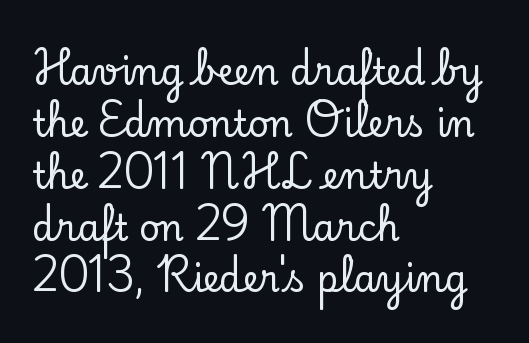
The image shows 36 px serif type, upright; set left-aligned, normal line spacing (1.44x), normal letter spacing, not underlined; low stroke contrast and a small x-height.
